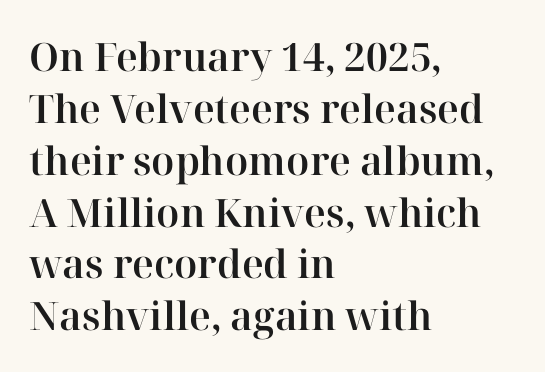
Note: serifs present on the glyphs. Caption: standard tracking, unaltered. Nope, not italic — everything's standing straight. The passage shown is typed in a proportional face where columns would drift. Any mark beneath the type? The region is blank.
